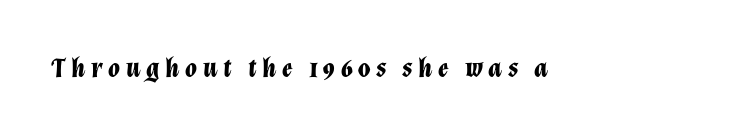
The line texture is sparse and dotted thanks to wide tracking. A bare baseline throughout the passage. These lines carry a lot of weight — the face is fully bold. The lettering tilts uniformly, giving the passage an italic look.
